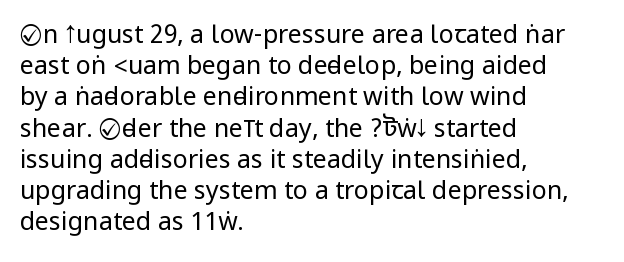
Q: Is the text bold? A: No.
Q: Is the text italic (slanted)? A: No, it is upright.
Q: Is the text underlined? A: No.
Q: How is the paragraph aligned? A: Left-aligned.
Q: Is the spacing between letters normal or unusually wide? A: Normal.
Q: Is the spacing between lines tight, normal or loose? A: Normal.
